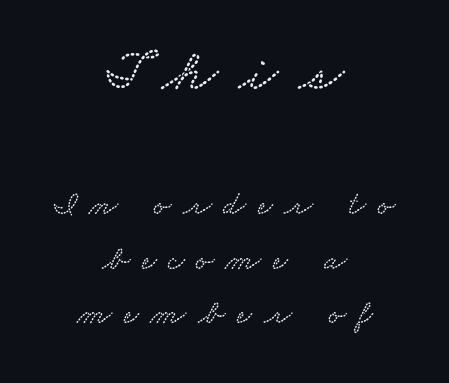
The image shows 58 px wide type; set centered, normal line spacing (1.65x), unusually wide letter spacing (+0.35 em), not underlined; the first (top) block is 1.76x larger; low stroke contrast and a small x-height.
